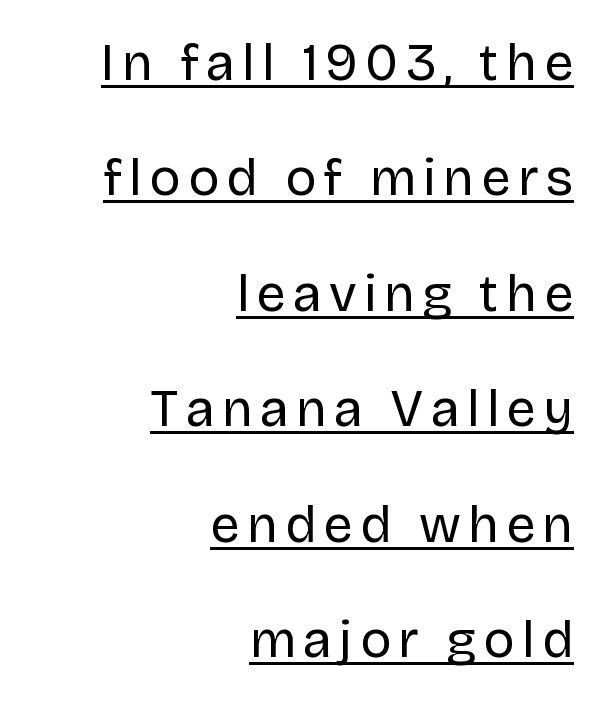
The compositor pushed each line to the right boundary. Weight: not bold — regular or lighter. Descenders here cross a horizontal rule under the line. Quick note: not italic, upright.
